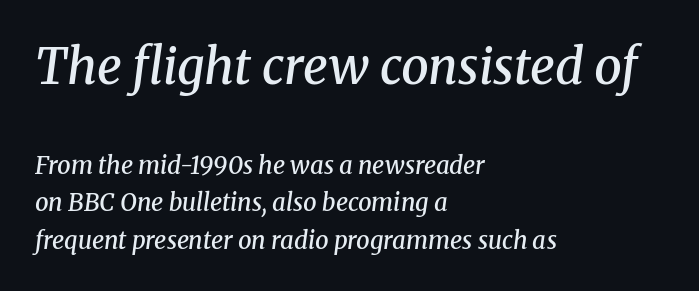
Stems and bowls a touch heavier than normal — semibold. Whoever set this made the first block the dominant, larger element. The rag falls on the right side of this text block. Emphasis-style slanted type is in use.
